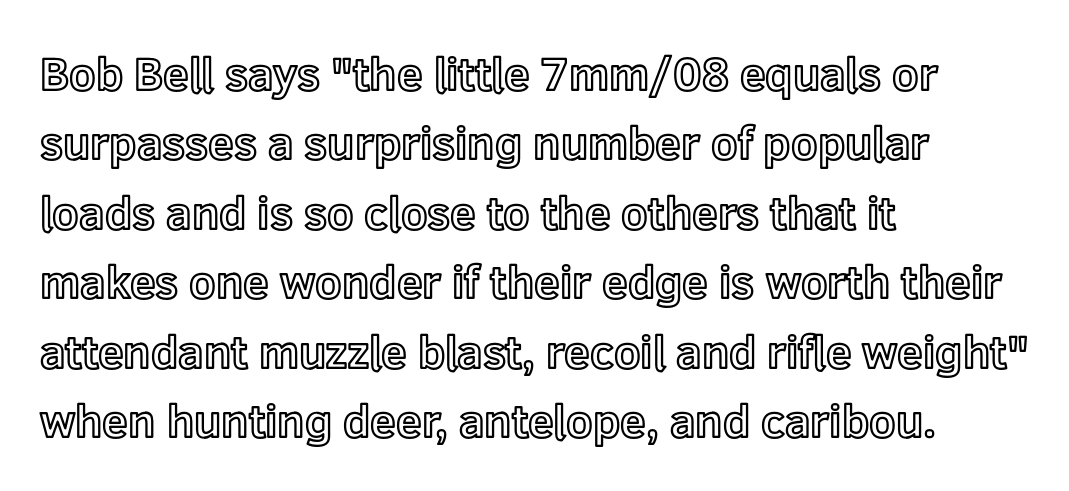
Is there much room between lines? A standard amount, neither cramped nor airy. The horizontal fit of the characters is conventional and even. The letters stand upright; this is a roman face. Do the characters align in a grid? No, the font is proportional. Compared with a centered layout, this one pins lines to the left instead. Unmarked baselines from the first word to the last.
